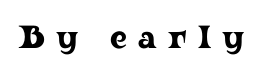
The foot of each line stays bare and open. The letters are spread apart with noticeably loose tracking. These lines are rendered in a variable-pitch font. The letters stand upright; this is a roman face.
